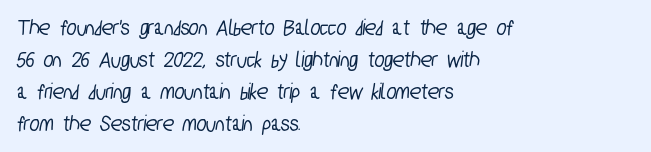
Q: Is the text underlined? A: No.
Q: How is the paragraph aligned? A: Left-aligned.
Q: Is the spacing between letters normal or unusually wide? A: Normal.
Q: Is the spacing between lines tight, normal or loose? A: Normal.
